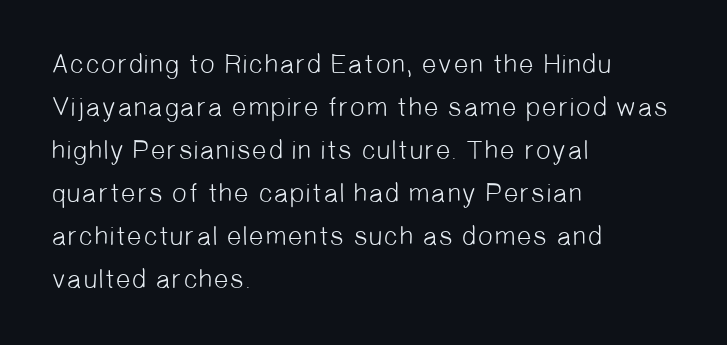
{"bold": "no", "underline": "no", "align": "left", "line_spacing": "normal", "line_spacing_ratio": 1.59, "letter_spacing": "normal", "letter_spacing_em": 0.0, "glyph_px": 27}
